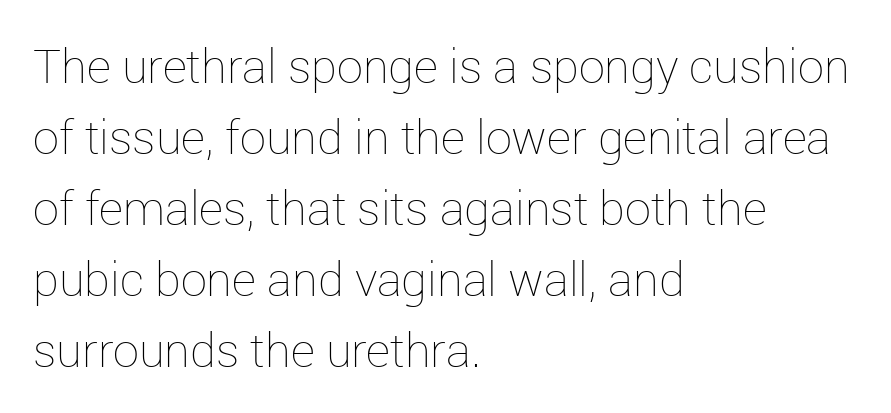
The image shows 47 px thin type, upright; set left-aligned, normal line spacing (1.51x), normal letter spacing, not underlined; low stroke contrast and a medium x-height.
